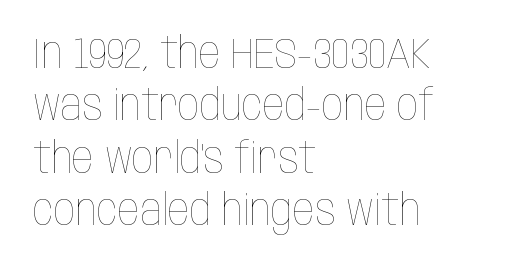
Q: Is the text bold? A: No.
Q: Is the text italic (slanted)? A: No, it is upright.
Q: Is the text underlined? A: No.
Q: How is the paragraph aligned? A: Left-aligned.
Q: Is the spacing between letters normal or unusually wide? A: Normal.
Q: Width (condensed, normal, or wide)? A: Condensed.
Q: Stroke contrast? A: Low.
Q: x-height? A: Large.
Q: Monospaced? A: No.
